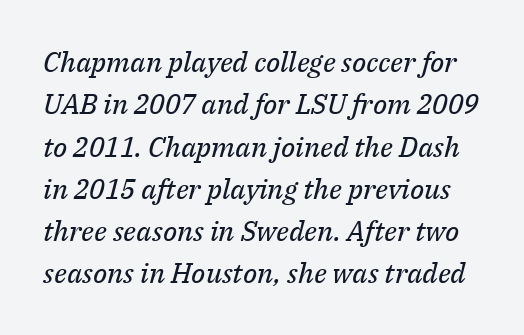
The image shows 28 px regular-weight serif type, italic (leaning right); set normal line spacing (1.51x), normal letter spacing, not underlined; medium stroke contrast and a medium x-height.
